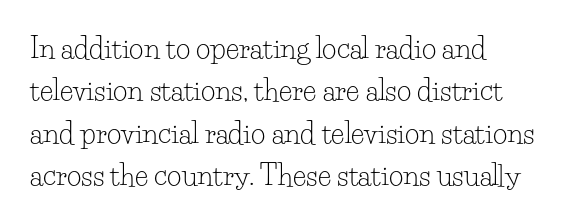
Look at the tracking — it's just the regular setting, nothing added. Type without underlining. In terms of leading, this rendering sits right in the middle. Weight: regular or lighter. The rag falls on the right side of this text block.
